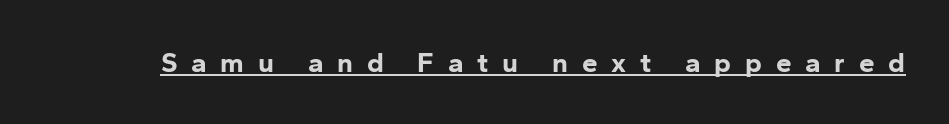
{"serif": "no", "italic": "no", "bold": "yes", "weight": "bold", "width": "normal", "stroke_contrast": "low", "x_height": "medium", "monospaced": "no", "underline": "yes", "letter_spacing": "wide", "letter_spacing_em": 0.49, "glyph_px": 28}
